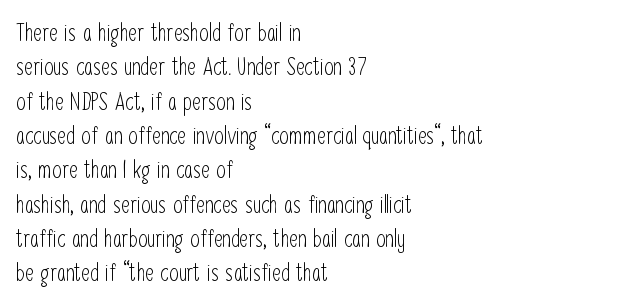
{"italic": "no", "bold": "no", "underline": "no", "align": "left", "line_spacing": "normal", "line_spacing_ratio": 1.43, "letter_spacing": "normal", "letter_spacing_em": 0.0, "glyph_px": 24}
